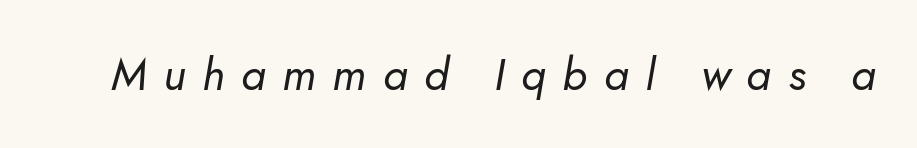
Q: Is the text bold? A: No.
Q: Is the text italic (slanted)? A: Yes, it leans right by about 5 degrees.
Q: Is the text underlined? A: No.
Q: Is the spacing between letters normal or unusually wide? A: Unusually wide.
Q: Width (condensed, normal, or wide)? A: Normal.
Q: Stroke contrast? A: Low.
Q: x-height? A: Small.
Q: Monospaced? A: No.
